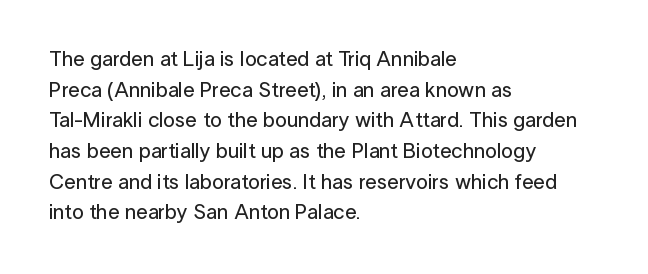
The image shows 21 px text type, upright; set left-aligned, normal line spacing (1.46x), normal letter spacing, not underlined.
